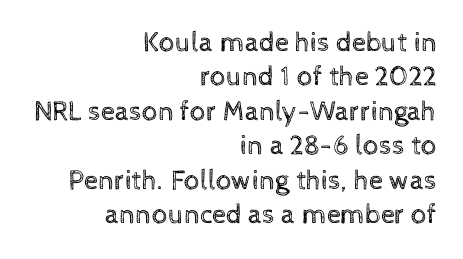
Q: Is the text bold? A: No.
Q: Is the text italic (slanted)? A: No, it is upright.
Q: Is the text underlined? A: No.
Q: How is the paragraph aligned? A: Right-aligned.
Q: Is the spacing between letters normal or unusually wide? A: Normal.
Q: Width (condensed, normal, or wide)? A: Normal.
Q: x-height? A: Medium.
Q: Monospaced? A: No.
